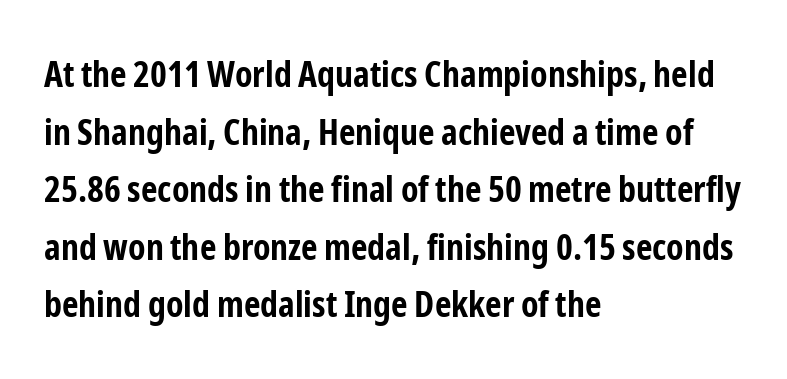
Q: Is the text bold? A: Yes.
Q: Is the text italic (slanted)? A: No, it is upright.
Q: Is the typeface a serif or a sans-serif typeface? A: Sans-serif.
Q: Is the text underlined? A: No.
Q: How is the paragraph aligned? A: Left-aligned.
Q: Is the spacing between letters normal or unusually wide? A: Normal.
Q: Is the spacing between lines tight, normal or loose? A: Normal.
Q: Width (condensed, normal, or wide)? A: Condensed.
Q: Stroke contrast? A: Low.
Q: x-height? A: Medium.
Q: Monospaced? A: No.
